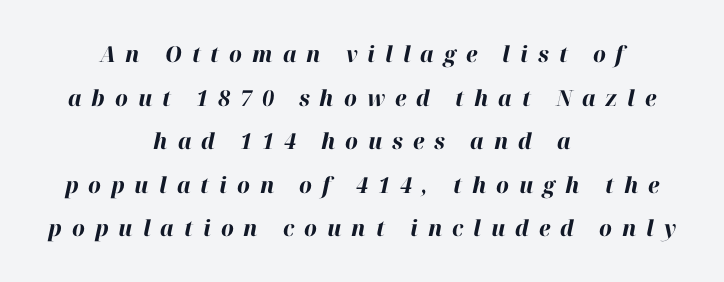
The specimen reads as italic at a glance. Words appear elongated and porous because spacing is wide. Leading: increased. These words are printed bold, with thick strokes throughout. This rendering features lettering with no underline. The rendering positions every line midway between the sides.
